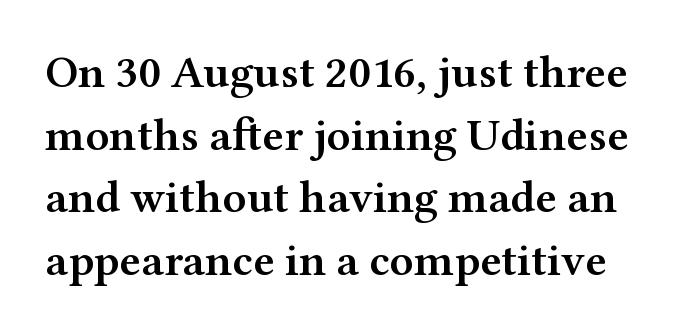
The string is rendered with underlining switched off. Caption: standard tracking, unaltered. How heavy is the stroke? Medium-heavy — a semibold, shy of bold. A typesetter would call this leading conventional body-copy spacing.
